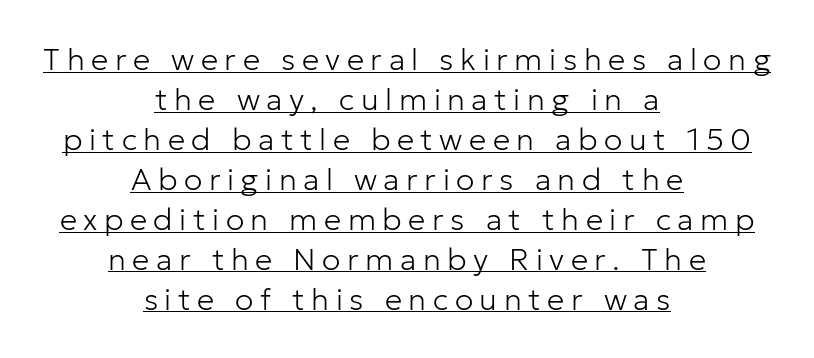
{"serif": "no", "italic": "no", "bold": "no", "weight": "light", "width": "normal", "stroke_contrast": "low", "x_height": "medium", "monospaced": "no", "underline": "yes", "align": "center", "line_spacing": "normal", "line_spacing_ratio": 1.29, "letter_spacing": "wide", "letter_spacing_em": 0.21, "glyph_px": 31}
